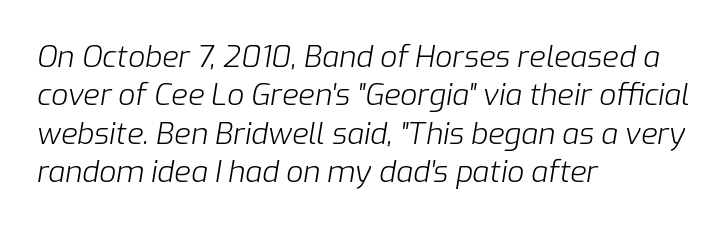
{"italic": "yes", "lean": "right", "slant_degrees": 9, "bold": "no", "weight": "light", "width": "normal", "stroke_contrast": "low", "x_height": "medium", "monospaced": "no", "underline": "no", "align": "left", "line_spacing": "normal", "line_spacing_ratio": 1.28, "letter_spacing": "normal", "letter_spacing_em": 0.0, "glyph_px": 30}
